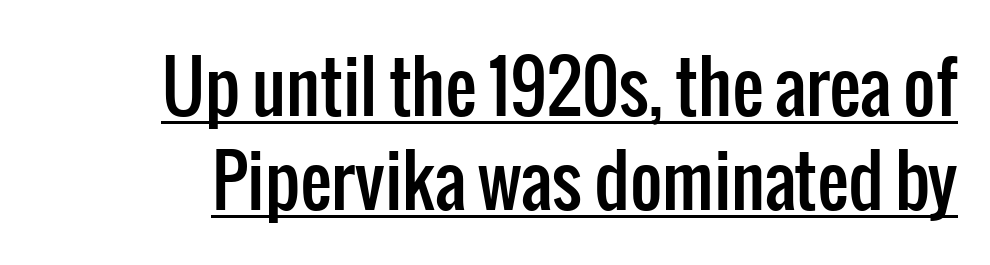
Like a heading marked for emphasis, these lines bear an underscore. The tracking reads as untouched default to a designer's eye. The typeface chosen for these lines omits serifs. This is the regular roman posture of the typeface.
